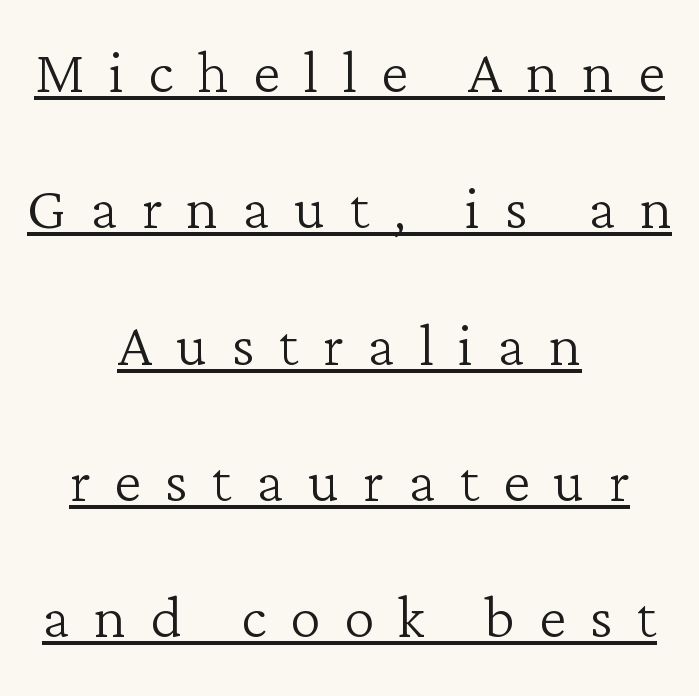
{"serif": "yes", "italic": "no", "bold": "no", "weight": "light", "width": "normal", "stroke_contrast": "low", "x_height": "medium", "monospaced": "no", "underline": "yes", "align": "center", "line_spacing_ratio": 1.77, "letter_spacing": "wide", "letter_spacing_em": 0.31, "glyph_px": 77}
